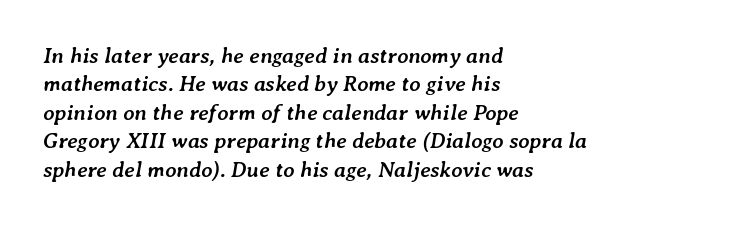
Is the type bold? Yes — the strokes are clearly thick and heavy. This sample is left-justified, so line endings fall wherever the words run out. The letters sit at their default tracking, neither squeezed nor spread. Regarding leading, the lines here are spaced in the standard way.
